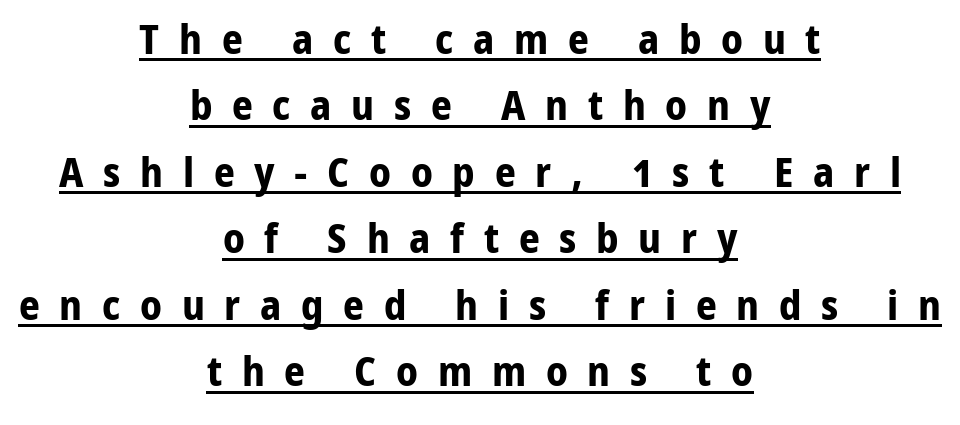
The image shows 41 px bold sans-serif type, upright; set centered, normal line spacing (1.62x), unusually wide letter spacing (+0.48 em), underlined; low stroke contrast and a medium x-height.
